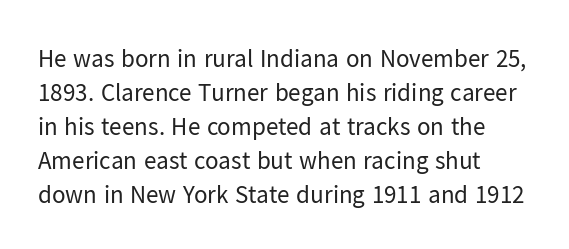
{"italic": "no", "bold": "no", "underline": "no", "align": "left", "line_spacing": "normal", "line_spacing_ratio": 1.36, "letter_spacing": "normal", "letter_spacing_em": 0.0, "glyph_px": 25}
